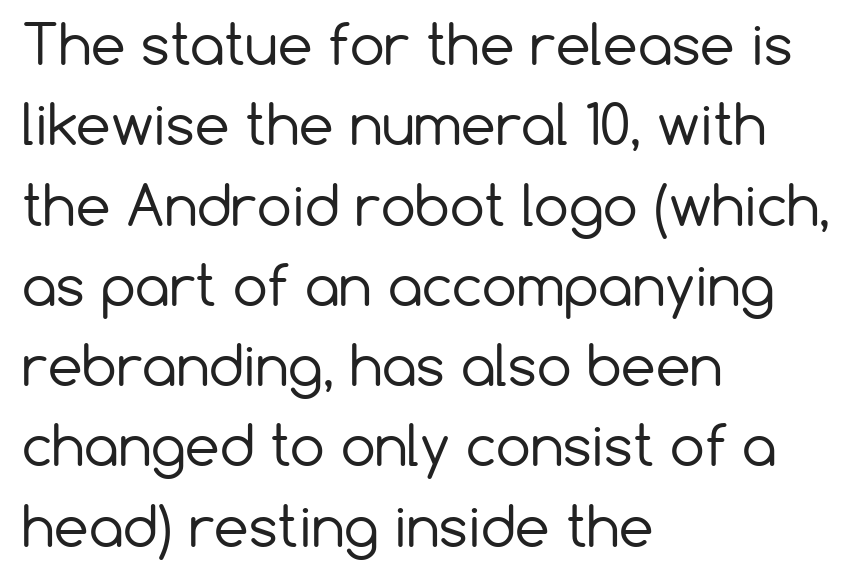
Q: Is the text bold? A: No.
Q: Is the text italic (slanted)? A: No, it is upright.
Q: Is the typeface a serif or a sans-serif typeface? A: Sans-serif.
Q: Is the text underlined? A: No.
Q: How is the paragraph aligned? A: Left-aligned.
Q: Is the spacing between letters normal or unusually wide? A: Normal.
Q: Is the spacing between lines tight, normal or loose? A: Normal.
Q: Width (condensed, normal, or wide)? A: Normal.
Q: Stroke contrast? A: Low.
Q: x-height? A: Medium.
Q: Monospaced? A: No.
